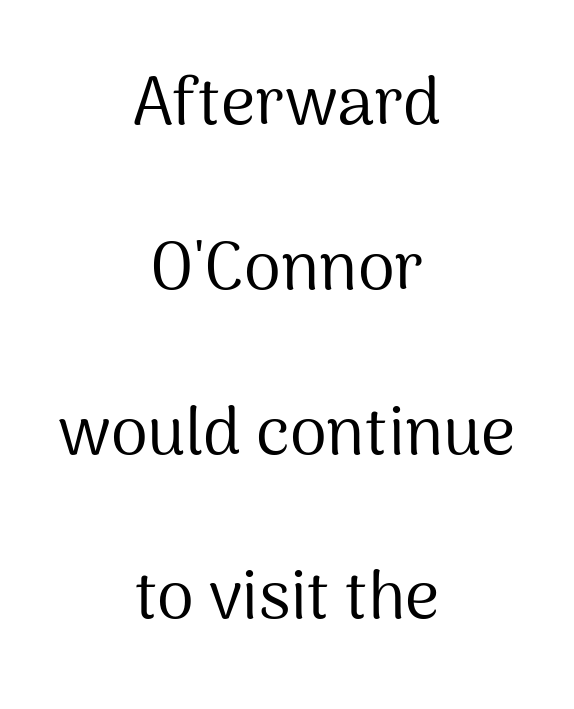
The image shows 67 px regular-weight sans-serif type, upright; set centered, loose line spacing (2.46x), normal letter spacing, not underlined; medium stroke contrast and a medium x-height.
